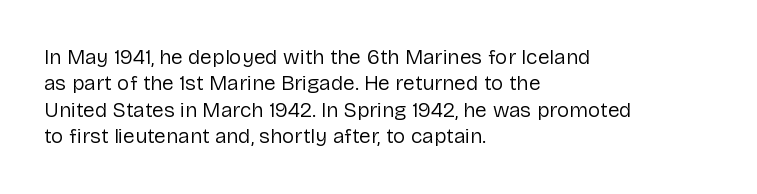
The image shows 21 px text type, upright; set left-aligned, normal line spacing (1.26x), normal letter spacing, not underlined.
